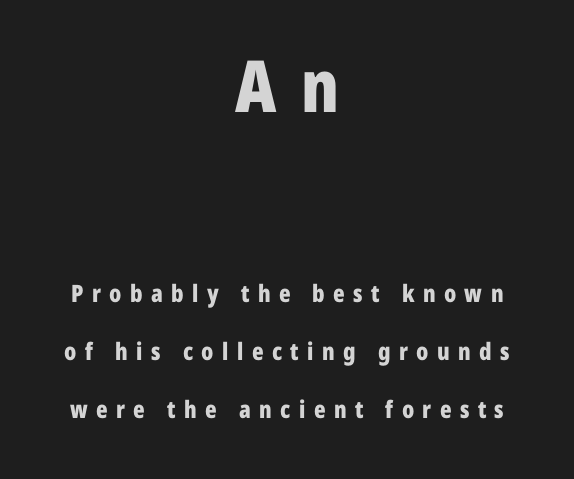
Q: Is the text bold? A: Yes.
Q: Is the text italic (slanted)? A: No, it is upright.
Q: Is the typeface a serif or a sans-serif typeface? A: Sans-serif.
Q: Is the text underlined? A: No.
Q: How is the paragraph aligned? A: Centered.
Q: Is the spacing between letters normal or unusually wide? A: Unusually wide.
Q: Is the spacing between lines tight, normal or loose? A: Loose.
Q: Which block of text is set in a larger size, the first (top) or the second (bottom)? A: The first (top) one.
Q: Width (condensed, normal, or wide)? A: Condensed.
Q: Stroke contrast? A: Low.
Q: x-height? A: Medium.
Q: Monospaced? A: No.
